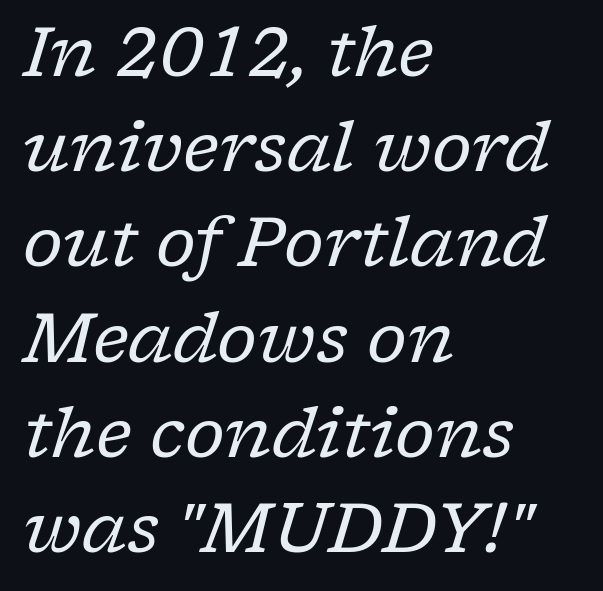
Q: Is the text bold? A: No.
Q: Is the text italic (slanted)? A: Yes, it leans right by about 17 degrees.
Q: Is the typeface a serif or a sans-serif typeface? A: Serif.
Q: Is the text underlined? A: No.
Q: How is the paragraph aligned? A: Left-aligned.
Q: Is the spacing between letters normal or unusually wide? A: Normal.
Q: Is the spacing between lines tight, normal or loose? A: Normal.
Q: Width (condensed, normal, or wide)? A: Normal.
Q: Stroke contrast? A: Low.
Q: x-height? A: Medium.
Q: Monospaced? A: No.
